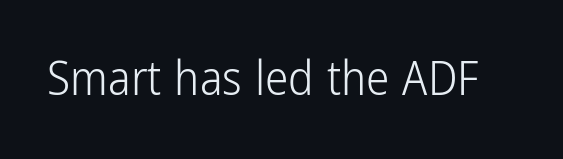
Weight class: somewhere from thin through regular. Italic: no, the glyphs are upright roman. Nobody touched the tracking dial on this one. Are there feet on the stems? There aren't — it's a sans. Letters rest on an invisible, unmarked baseline. You could not count columns in this text — the font is proportionally spaced.
